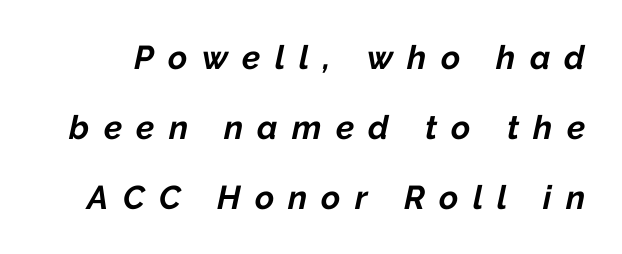
Q: Is the text bold? A: Yes.
Q: Is the text italic (slanted)? A: Yes, it leans right by about 12 degrees.
Q: Is the text underlined? A: No.
Q: Is the spacing between letters normal or unusually wide? A: Unusually wide.
Q: Is the spacing between lines tight, normal or loose? A: Loose.
Q: Width (condensed, normal, or wide)? A: Normal.
Q: Stroke contrast? A: Low.
Q: x-height? A: Medium.
Q: Monospaced? A: No.
